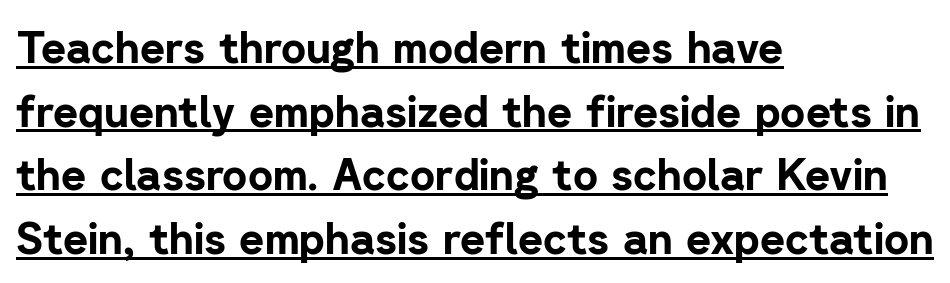
{"serif": "no", "italic": "no", "bold": "yes", "weight": "bold", "width": "normal", "stroke_contrast": "low", "x_height": "medium", "monospaced": "no", "underline": "yes", "align": "left", "line_spacing": "normal", "line_spacing_ratio": 1.48, "letter_spacing": "normal", "letter_spacing_em": 0.0, "glyph_px": 43}
